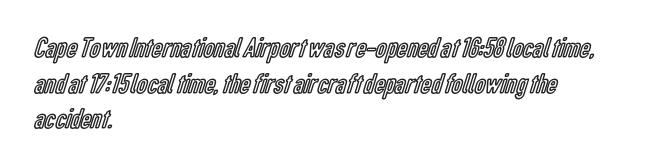
The image shows 29 px condensed type; set left-aligned, line spacing 1.23x, normal letter spacing, not underlined; a medium x-height.
